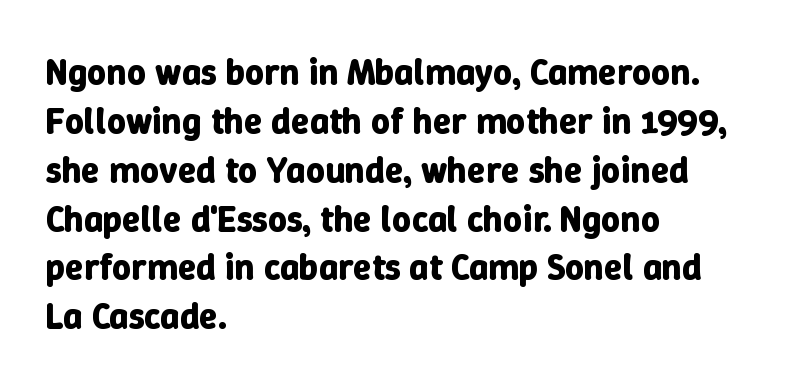
{"italic": "no", "bold": "yes", "weight": "bold", "width": "normal", "stroke_contrast": "low", "x_height": "medium", "monospaced": "no", "underline": "no", "align": "left", "line_spacing": "normal", "line_spacing_ratio": 1.32, "letter_spacing": "normal", "letter_spacing_em": 0.0, "glyph_px": 37}
